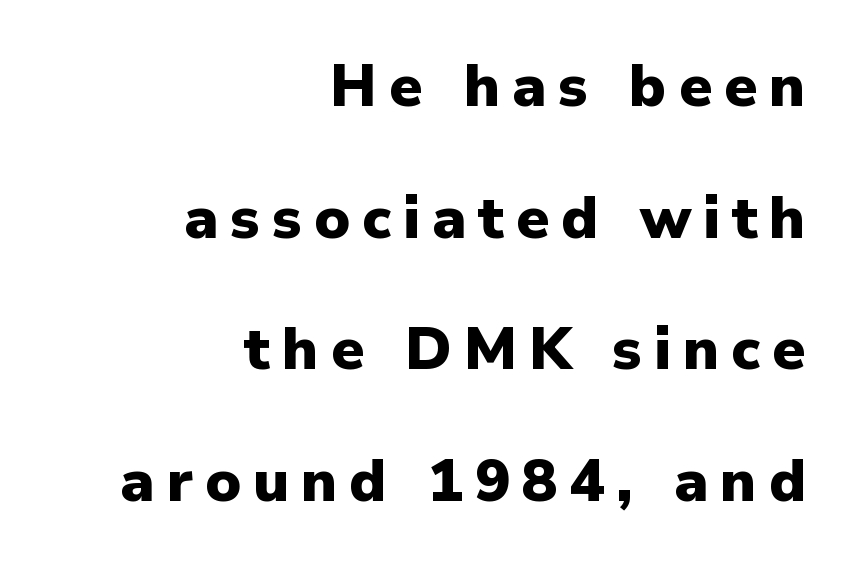
Q: Is the text bold? A: Yes.
Q: Is the text italic (slanted)? A: No, it is upright.
Q: Is the typeface a serif or a sans-serif typeface? A: Sans-serif.
Q: Is the text underlined? A: No.
Q: How is the paragraph aligned? A: Right-aligned.
Q: Is the spacing between letters normal or unusually wide? A: Unusually wide.
Q: Is the spacing between lines tight, normal or loose? A: Loose.
Q: Width (condensed, normal, or wide)? A: Normal.
Q: Stroke contrast? A: Low.
Q: x-height? A: Medium.
Q: Monospaced? A: No.
